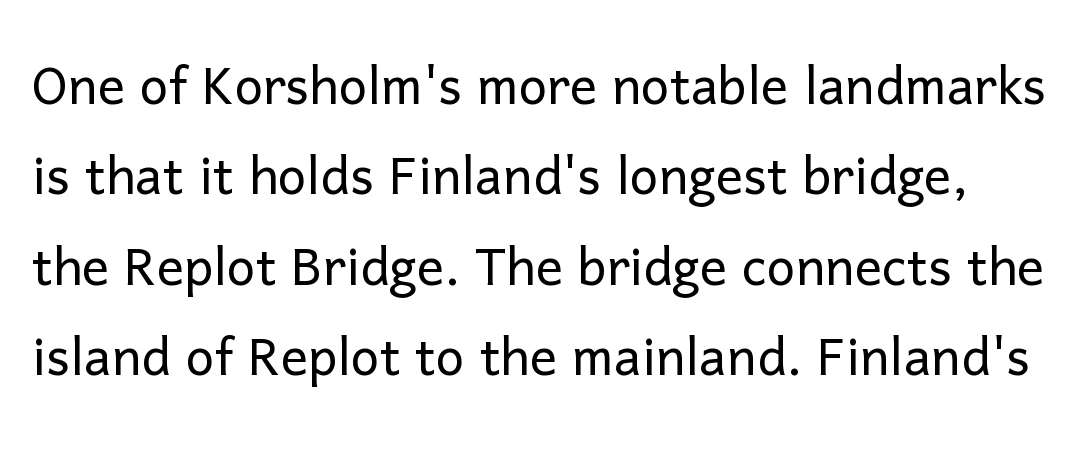
{"serif": "no", "italic": "no", "bold": "no", "weight": "light", "width": "normal", "stroke_contrast": "low", "x_height": "medium", "monospaced": "no", "underline": "no", "line_spacing": "normal", "line_spacing_ratio": 1.33, "letter_spacing": "normal", "letter_spacing_em": 0.0, "glyph_px": 68}
